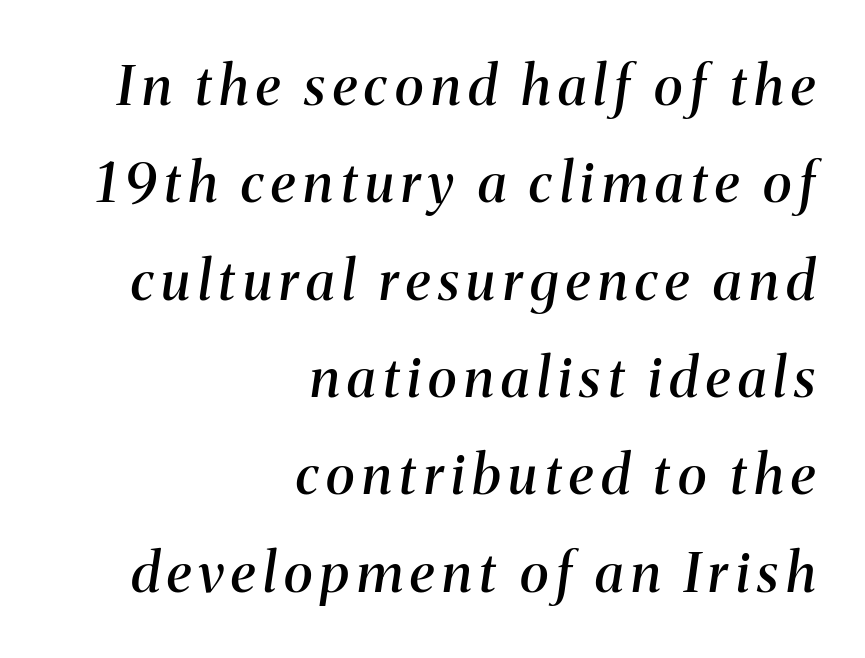
The image shows 55 px semibold serif type, italic (leaning right); set right-aligned, line spacing 1.77x, not underlined; medium stroke contrast and a medium x-height.
